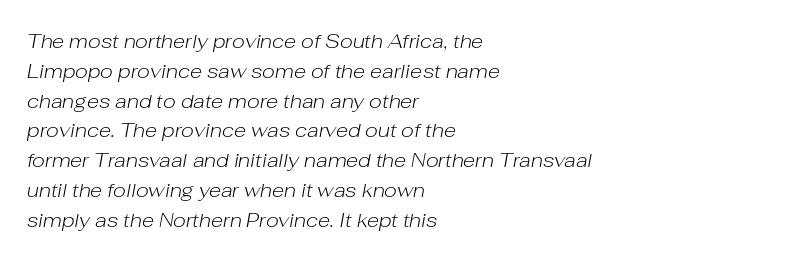
The image shows 20 px text type, italic (leaning right); set left-aligned, normal line spacing (1.49x), normal letter spacing, not underlined.
